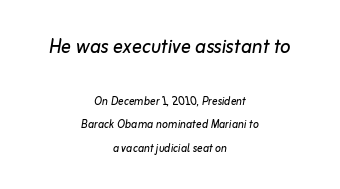
Weight: not bold — regular or lighter. The lines sit at an ordinary, default distance from one another. The glyphs look as if they've been sheared to an angle. Between these two stacked blocks, the higher one wins on size. This rendering uses center alignment, leaving both contours irregular but symmetric.
